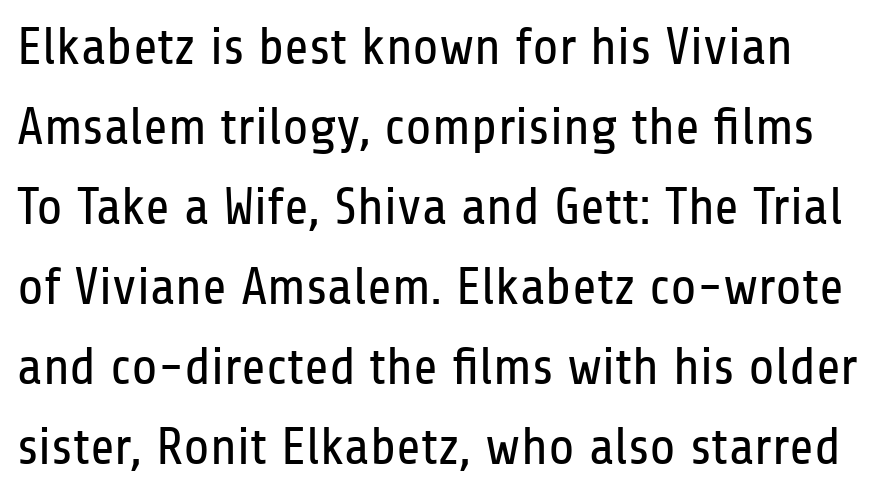
Q: Is the text bold? A: No.
Q: Is the text italic (slanted)? A: No, it is upright.
Q: Is the typeface a serif or a sans-serif typeface? A: Sans-serif.
Q: Is the text underlined? A: No.
Q: Is the spacing between letters normal or unusually wide? A: Normal.
Q: Is the spacing between lines tight, normal or loose? A: Normal.
Q: Width (condensed, normal, or wide)? A: Condensed.
Q: Stroke contrast? A: Low.
Q: x-height? A: Medium.
Q: Monospaced? A: No.
